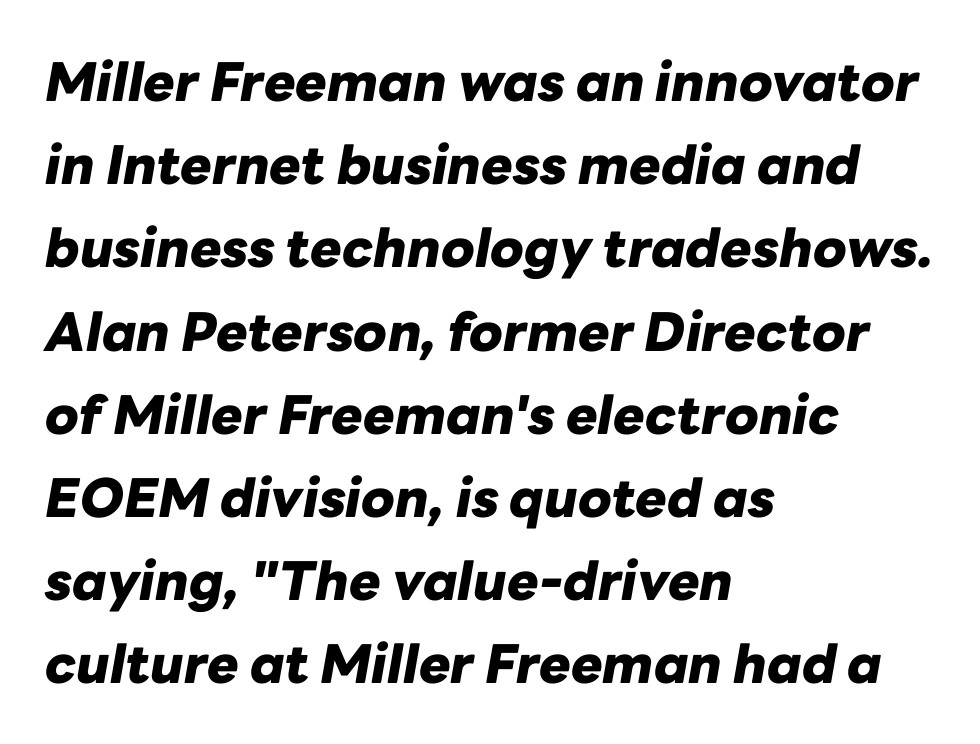
Q: Is the text bold? A: Yes.
Q: Is the text italic (slanted)? A: Yes, it leans right by about 10 degrees.
Q: Is the text underlined? A: No.
Q: How is the paragraph aligned? A: Left-aligned.
Q: Is the spacing between letters normal or unusually wide? A: Normal.
Q: Is the spacing between lines tight, normal or loose? A: Normal.
Q: Width (condensed, normal, or wide)? A: Normal.
Q: Stroke contrast? A: Low.
Q: x-height? A: Medium.
Q: Monospaced? A: No.
